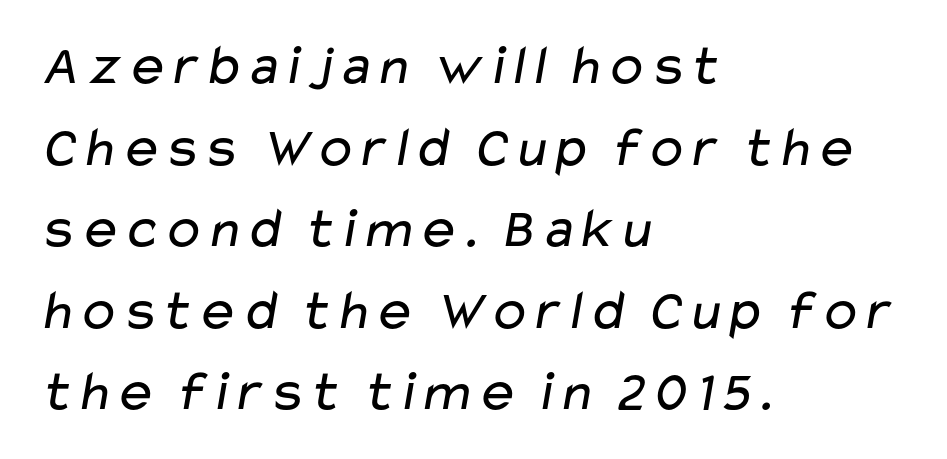
Q: Is the text bold? A: No.
Q: Is the typeface a serif or a sans-serif typeface? A: Sans-serif.
Q: Is the text underlined? A: No.
Q: How is the paragraph aligned? A: Left-aligned.
Q: Is the spacing between letters normal or unusually wide? A: Normal.
Q: Is the spacing between lines tight, normal or loose? A: Normal.
Q: Width (condensed, normal, or wide)? A: Wide.
Q: Stroke contrast? A: Low.
Q: x-height? A: Medium.
Q: Monospaced? A: No.
